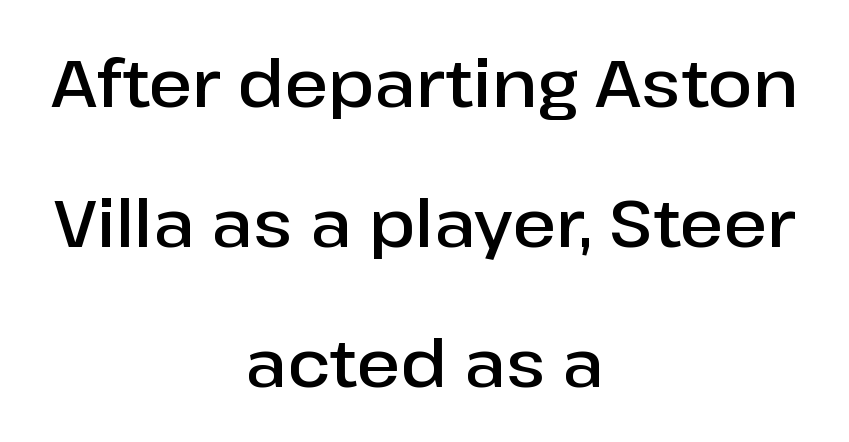
The image shows 66 px semibold sans-serif type, upright; set centered, loose line spacing (2.12x), normal letter spacing, not underlined; low stroke contrast and a medium x-height.
